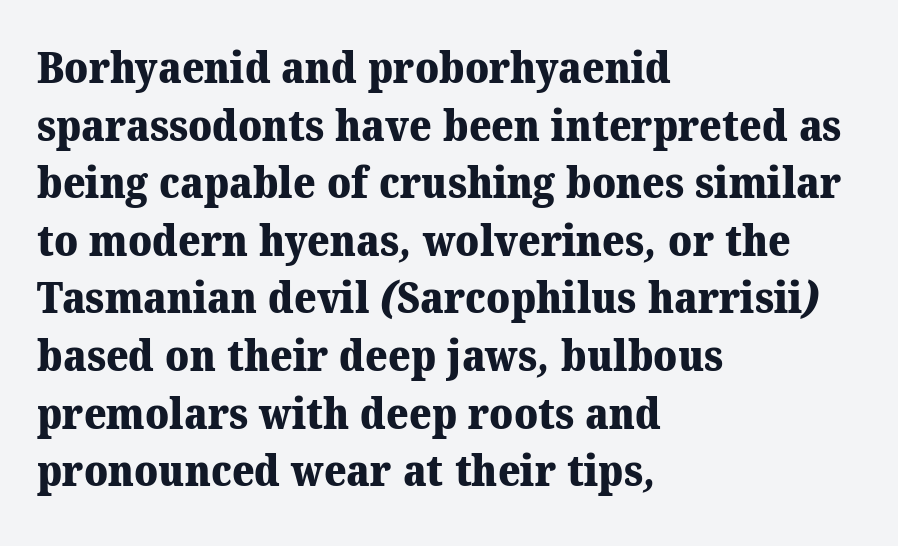
A typesetter would call this zero additional tracking. A typesetter would call this proportional, since set widths differ per character. Words float on clear page, feet unadorned. Each new line begins a customary step beneath the previous one. Horizontal alignment here is leftward, the default for most running prose. Set as a true bold cut, around the 700 mark.
